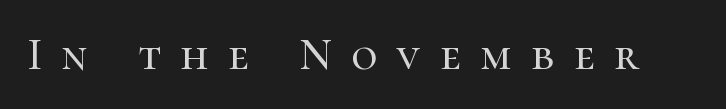
{"serif": "yes", "italic": "no", "width": "normal", "stroke_contrast": "high", "x_height": "medium", "monospaced": "no", "underline": "no", "letter_spacing": "wide", "letter_spacing_em": 0.44, "glyph_px": 45}
